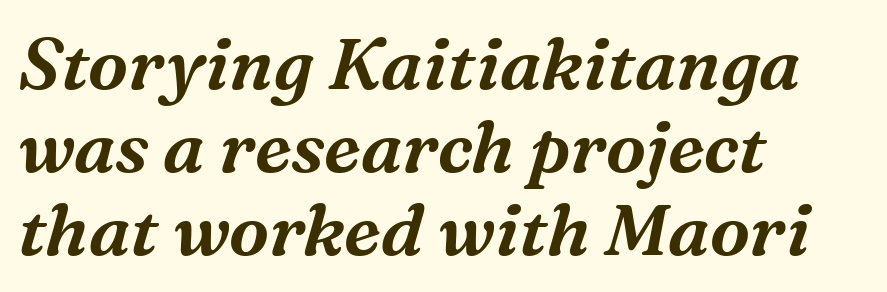
The lines in this sample share a left origin and differ only in where they stop. Does the type have serifs? Yes, each stem ends in a small foot. Leading is clearly below the norm, producing a dense column. Characters are canted at an angle relative to the baseline's perpendicular.
